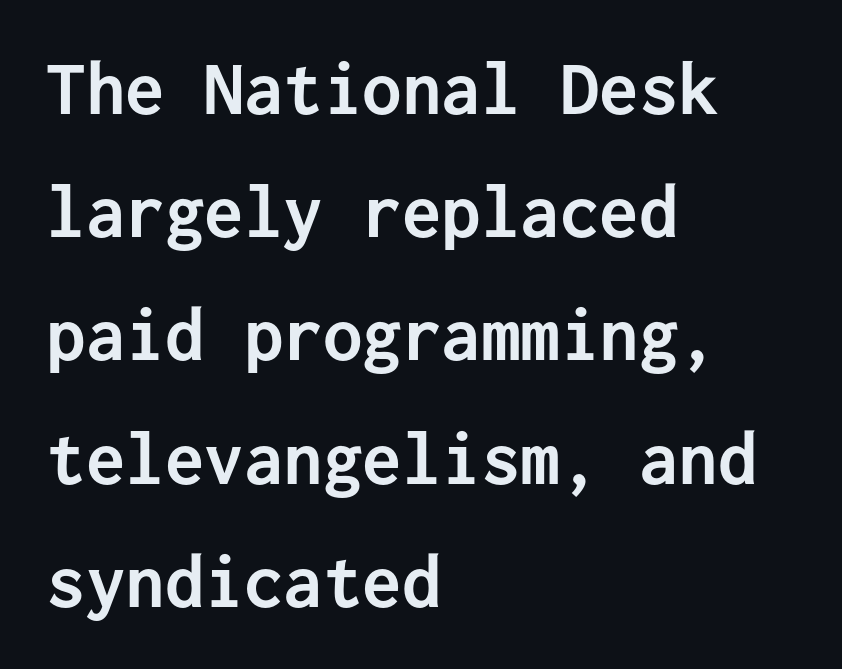
The image shows 79 px semibold sans-serif type, upright, monospaced; set left-aligned, normal line spacing (1.56x), normal letter spacing, not underlined; low stroke contrast and a medium x-height.
